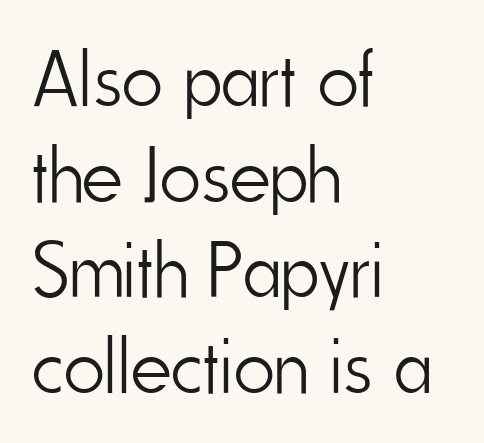
Q: Is the text bold? A: No.
Q: Is the text italic (slanted)? A: No, it is upright.
Q: Is the typeface a serif or a sans-serif typeface? A: Sans-serif.
Q: Is the text underlined? A: No.
Q: How is the paragraph aligned? A: Left-aligned.
Q: Is the spacing between letters normal or unusually wide? A: Normal.
Q: Width (condensed, normal, or wide)? A: Condensed.
Q: Stroke contrast? A: Low.
Q: x-height? A: Small.
Q: Monospaced? A: No.
